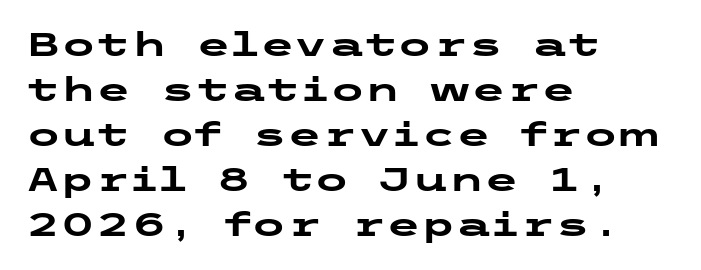
The image shows 32 px heavy, wide sans-serif type, upright; set left-aligned, normal line spacing (1.41x), normal letter spacing, not underlined; low stroke contrast and a medium x-height.
